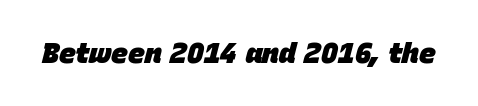
{"italic": "yes", "lean": "right", "slant_degrees": 15, "bold": "yes", "weight": "heavy", "width": "normal", "stroke_contrast": "low", "x_height": "large", "monospaced": "no", "underline": "no", "letter_spacing": "normal", "letter_spacing_em": 0.0, "glyph_px": 28}
